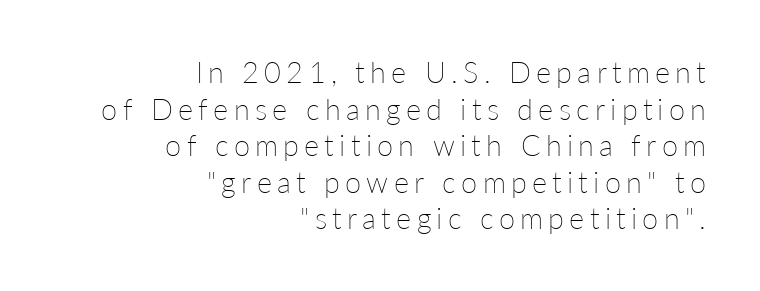
Q: Is the text bold? A: No.
Q: Is the text italic (slanted)? A: No, it is upright.
Q: Is the text underlined? A: No.
Q: How is the paragraph aligned? A: Right-aligned.
Q: Is the spacing between lines tight, normal or loose? A: Normal.
Q: Width (condensed, normal, or wide)? A: Normal.
Q: Stroke contrast? A: Low.
Q: x-height? A: Medium.
Q: Monospaced? A: No.
